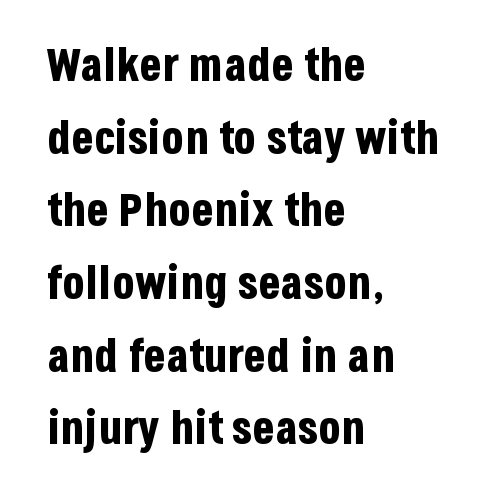
Q: Is the text bold? A: Yes.
Q: Is the text italic (slanted)? A: No, it is upright.
Q: Is the typeface a serif or a sans-serif typeface? A: Sans-serif.
Q: Is the text underlined? A: No.
Q: How is the paragraph aligned? A: Left-aligned.
Q: Is the spacing between letters normal or unusually wide? A: Normal.
Q: Is the spacing between lines tight, normal or loose? A: Normal.
Q: Width (condensed, normal, or wide)? A: Condensed.
Q: Stroke contrast? A: Low.
Q: x-height? A: Large.
Q: Monospaced? A: No.
